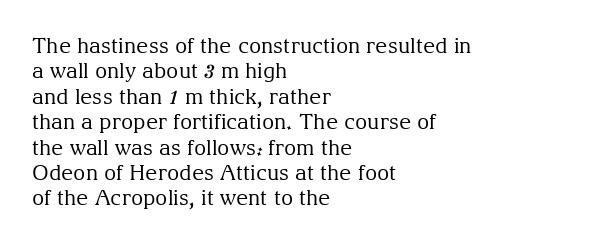
Q: Is the text bold? A: No.
Q: Is the text italic (slanted)? A: No, it is upright.
Q: Is the text underlined? A: No.
Q: How is the paragraph aligned? A: Left-aligned.
Q: Is the spacing between letters normal or unusually wide? A: Normal.
